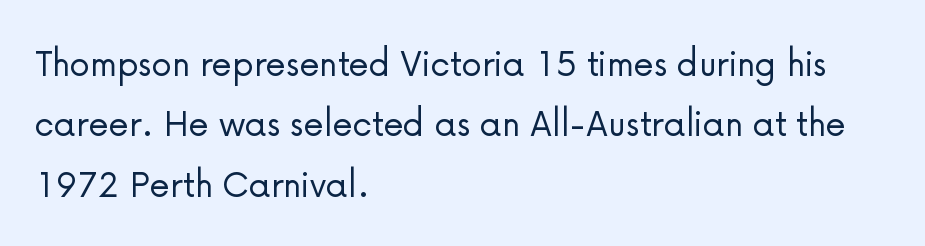
The image shows 41 px light sans-serif type, upright; set left-aligned, normal line spacing (1.47x), normal letter spacing, not underlined; low stroke contrast and a medium x-height.
